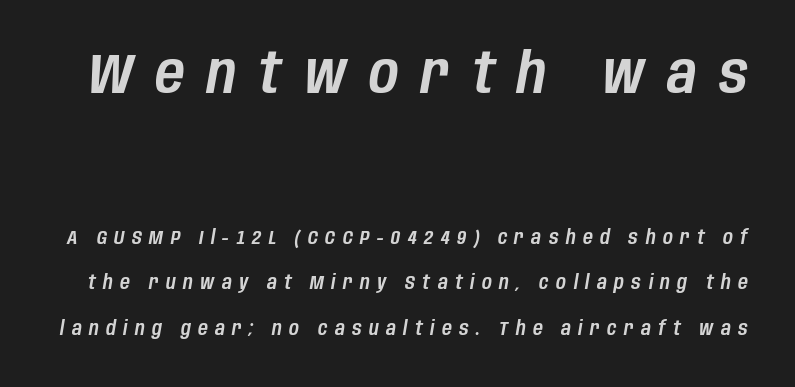
The image shows 57 px condensed type, italic (leaning right); set loose line spacing (2.38x), unusually wide letter spacing (+0.39 em), not underlined; the first (top) block is 3.0x larger; low stroke contrast and a large x-height.
